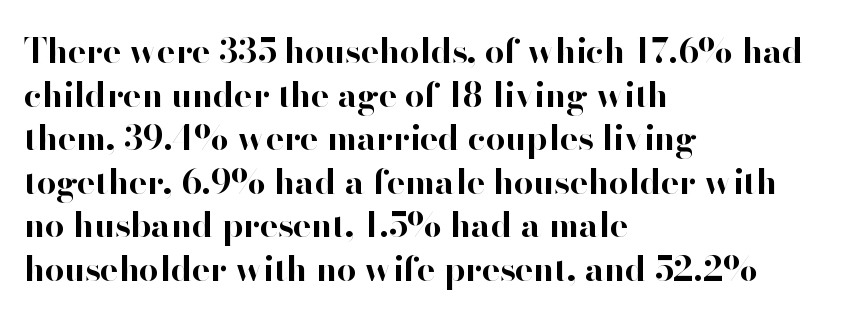
Q: Is the text bold? A: Yes.
Q: Is the text italic (slanted)? A: No, it is upright.
Q: Is the typeface a serif or a sans-serif typeface? A: Sans-serif.
Q: Is the text underlined? A: No.
Q: How is the paragraph aligned? A: Left-aligned.
Q: Is the spacing between letters normal or unusually wide? A: Normal.
Q: Is the spacing between lines tight, normal or loose? A: Normal.
Q: Width (condensed, normal, or wide)? A: Normal.
Q: Stroke contrast? A: High.
Q: x-height? A: Small.
Q: Monospaced? A: No.
